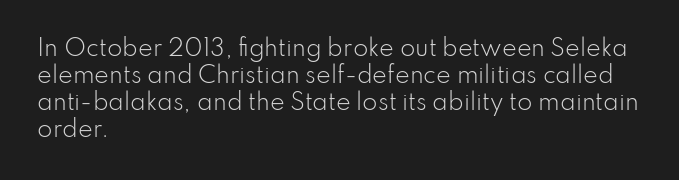
Honestly, the letter spacing is just normal — you wouldn't notice it. A student would call this left alignment; a typographer would say flush left, rag right. The font sits on the lighter half of the weight spectrum, regular included. Just letters on the line, the space beneath them empty.
